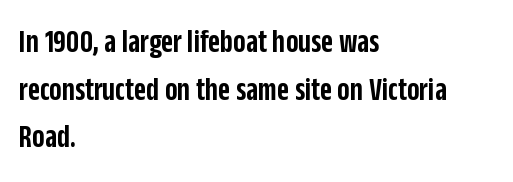
The image shows 33 px semibold, condensed sans-serif type, upright; set left-aligned, normal line spacing (1.44x), normal letter spacing, not underlined; low stroke contrast and a large x-height.
